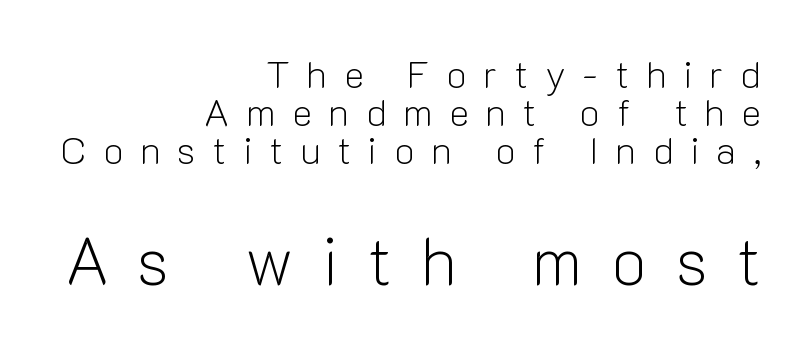
The rendering shows plain stroke endings on the letterforms — a sans-serif design. The face used here is rendered with a markedly widened letterfit. This sample has the flowing, uneven cadence of proportional lettering. The words here are not underlined. The setting favours the right margin, as signatures and pull-quotes sometimes do.
